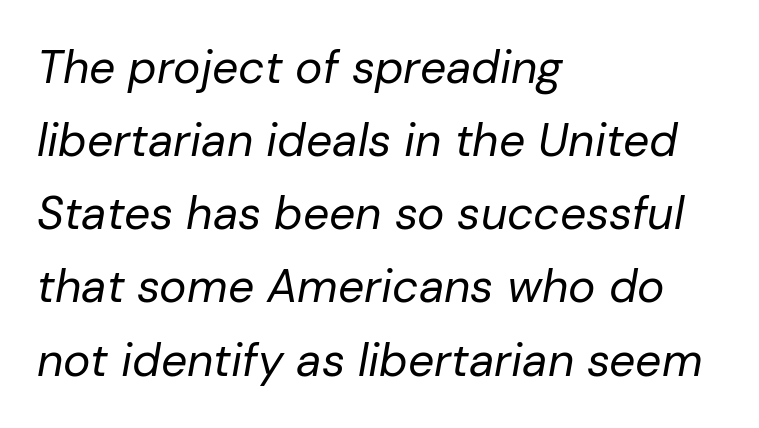
The image shows 46 px regular-weight type, italic (leaning right); set left-aligned, normal line spacing (1.59x), normal letter spacing, not underlined; low stroke contrast and a medium x-height.
